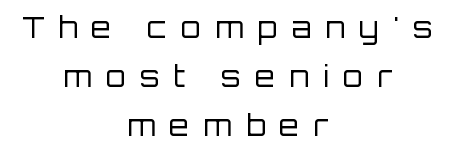
Words appear elongated and porous because spacing is wide. Has an underline been added? It has not. This sample uses a sans-serif face. Think of a printed novel: that variable character pitch is what you see here. Interline gaps are of average width in this sample. Casual observation: everything's sitting right in the middle.
